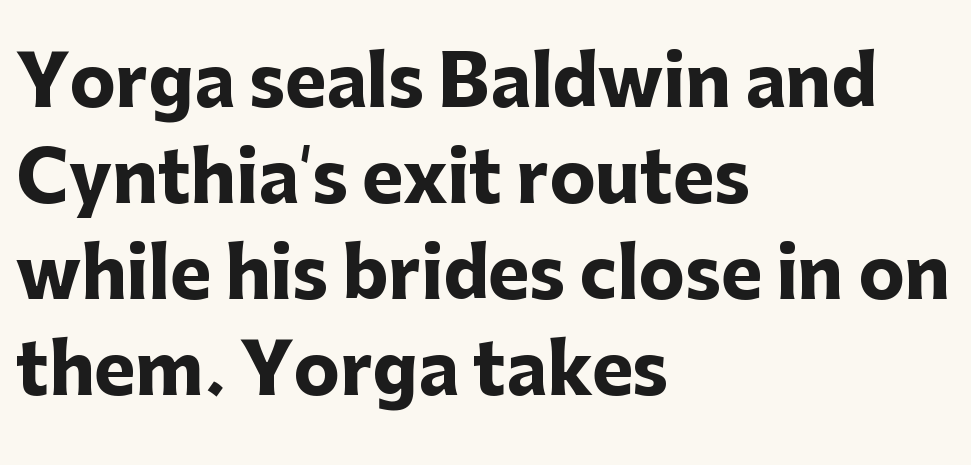
Q: Is the text bold? A: Yes.
Q: Is the text italic (slanted)? A: No, it is upright.
Q: Is the typeface a serif or a sans-serif typeface? A: Sans-serif.
Q: Is the text underlined? A: No.
Q: How is the paragraph aligned? A: Left-aligned.
Q: Is the spacing between letters normal or unusually wide? A: Normal.
Q: Is the spacing between lines tight, normal or loose? A: Normal.
Q: Width (condensed, normal, or wide)? A: Normal.
Q: Stroke contrast? A: Low.
Q: x-height? A: Medium.
Q: Monospaced? A: No.
